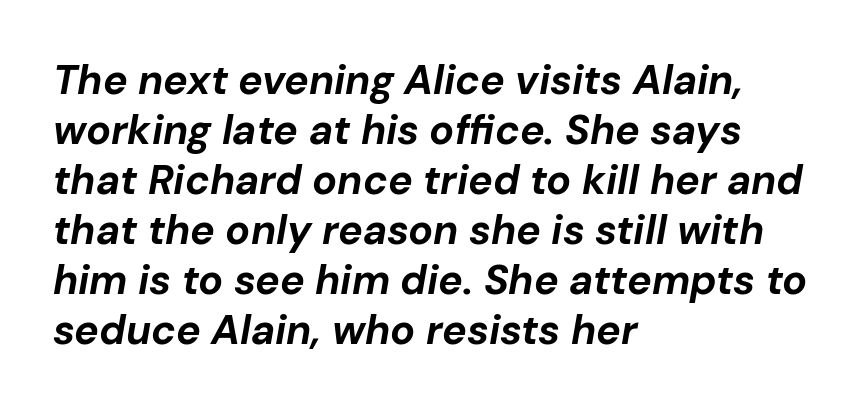
Caption: bold face, heavy strokes. The rendering applies a slant to the glyphs. Horizontal alignment here is leftward, the default for most running prose. These lines keep a tight, regular rhythm from letter to letter. The glyphs are unaccompanied by any horizontal stroke below them. Note the varied advance widths — an 'i' is clearly narrower than an 'm'.
